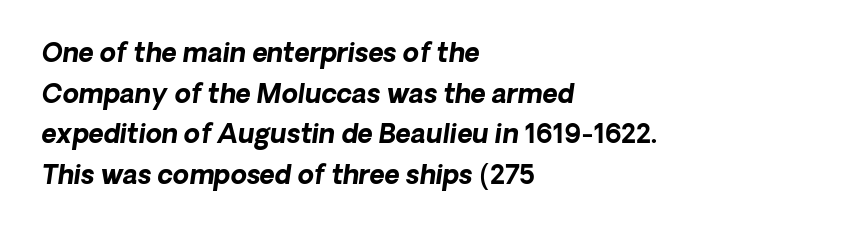
Check under the words: just untouched page. Visually the block forms a straight wall on the left and a jagged coastline on the right. The typesetting leans heavy: a genuine bold. The tracking reads as untouched default to a designer's eye. The lines sit at an ordinary, default distance from one another.
